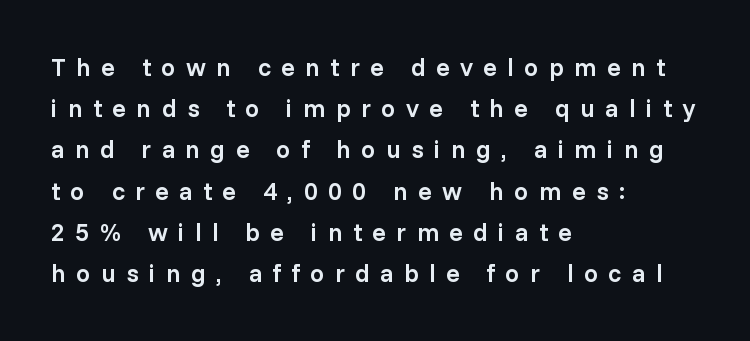
Q: Is the text bold? A: Semi-bold.
Q: Is the text italic (slanted)? A: No, it is upright.
Q: Is the text underlined? A: No.
Q: How is the paragraph aligned? A: Left-aligned.
Q: Is the spacing between letters normal or unusually wide? A: Unusually wide.
Q: Is the spacing between lines tight, normal or loose? A: Normal.
